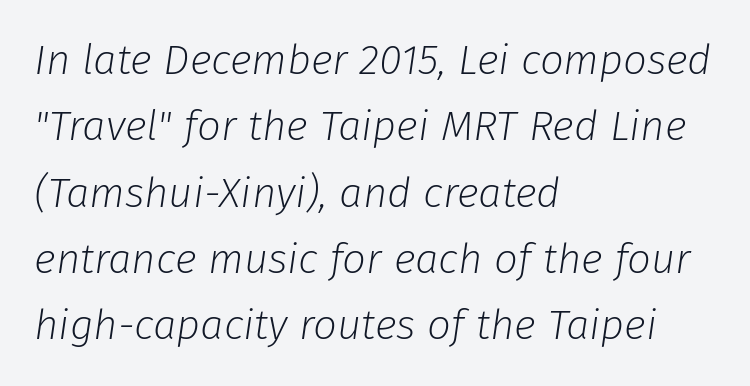
{"italic": "yes", "lean": "right", "slant_degrees": 8, "bold": "no", "weight": "light", "width": "normal", "stroke_contrast": "low", "x_height": "medium", "monospaced": "no", "underline": "no", "align": "left", "line_spacing": "normal", "line_spacing_ratio": 1.58, "letter_spacing": "normal", "letter_spacing_em": 0.0, "glyph_px": 42}
